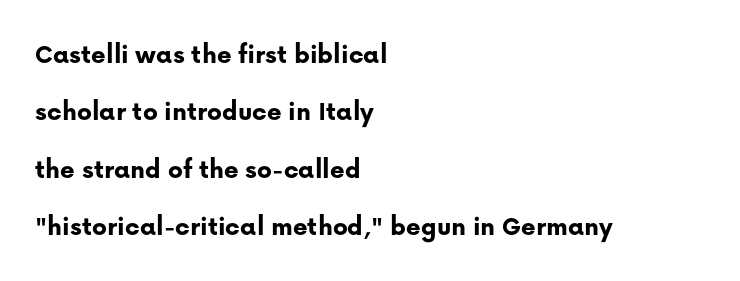
{"serif": "no", "italic": "no", "bold": "yes", "weight": "bold", "width": "normal", "stroke_contrast": "low", "x_height": "medium", "monospaced": "no", "underline": "no", "align": "left", "line_spacing": "loose", "line_spacing_ratio": 2.05, "letter_spacing": "normal", "letter_spacing_em": 0.0, "glyph_px": 28}
